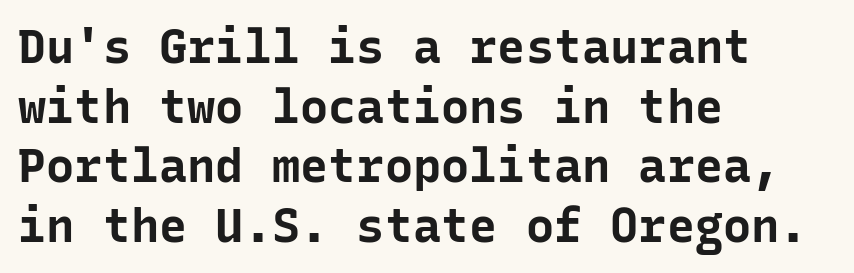
Q: Is the text bold? A: Yes.
Q: Is the text italic (slanted)? A: No, it is upright.
Q: Is the typeface a serif or a sans-serif typeface? A: Sans-serif.
Q: Is the text underlined? A: No.
Q: How is the paragraph aligned? A: Left-aligned.
Q: Is the spacing between letters normal or unusually wide? A: Normal.
Q: Is the spacing between lines tight, normal or loose? A: Normal.
Q: Width (condensed, normal, or wide)? A: Normal.
Q: Stroke contrast? A: Low.
Q: x-height? A: Medium.
Q: Monospaced? A: Yes.
